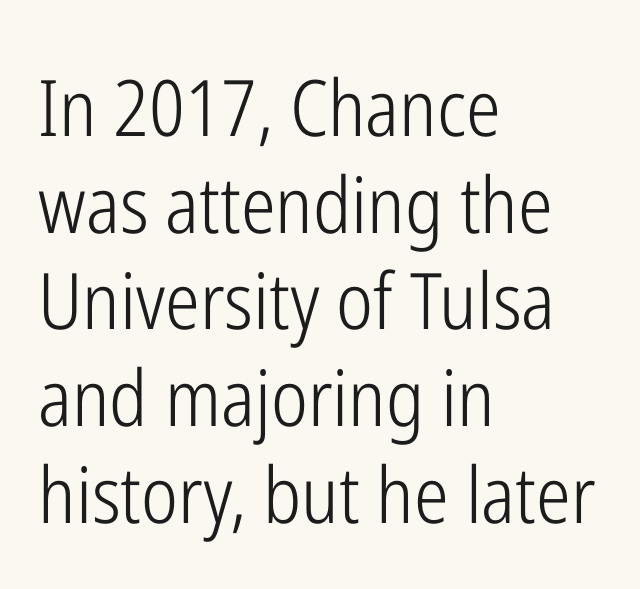
The image shows 78 px light, condensed sans-serif type, upright; set left-aligned, line spacing 1.24x, normal letter spacing, not underlined; low stroke contrast and a medium x-height.
